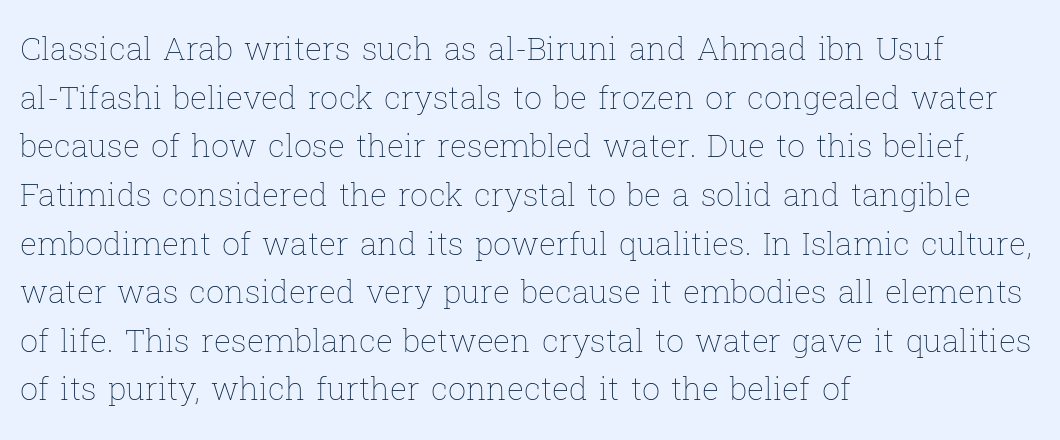
The image shows 32 px thin type, upright; set left-aligned, normal line spacing (1.52x), normal letter spacing, not underlined; low stroke contrast and a medium x-height.
